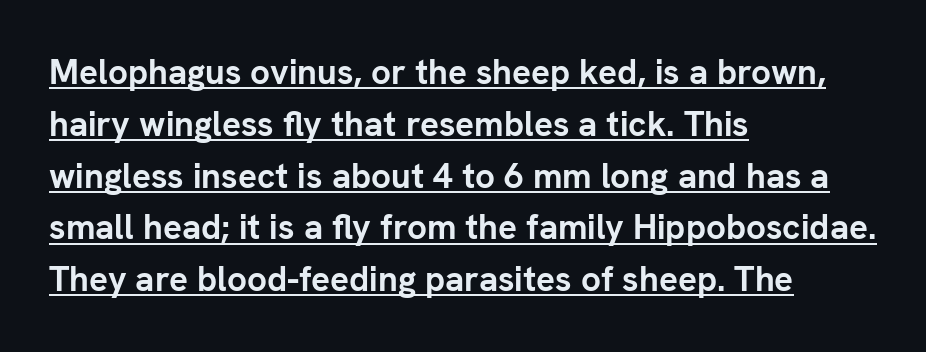
{"serif": "no", "italic": "no", "bold": "yes", "weight": "semibold", "width": "normal", "stroke_contrast": "low", "x_height": "medium", "monospaced": "no", "underline": "yes", "align": "left", "line_spacing": "normal", "line_spacing_ratio": 1.48, "letter_spacing": "normal", "letter_spacing_em": 0.0, "glyph_px": 35}
